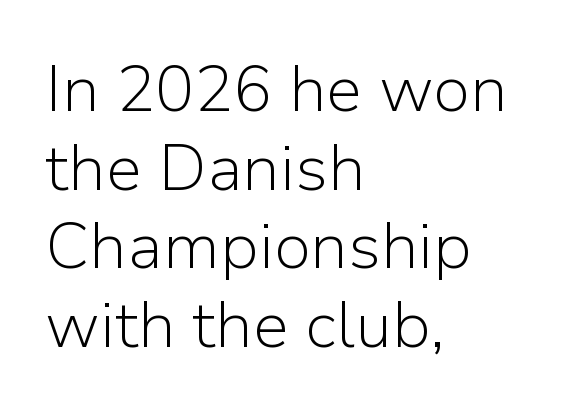
Q: Is the text bold? A: No.
Q: Is the text italic (slanted)? A: No, it is upright.
Q: Is the typeface a serif or a sans-serif typeface? A: Sans-serif.
Q: Is the text underlined? A: No.
Q: How is the paragraph aligned? A: Left-aligned.
Q: Is the spacing between letters normal or unusually wide? A: Normal.
Q: Width (condensed, normal, or wide)? A: Normal.
Q: Stroke contrast? A: Low.
Q: x-height? A: Medium.
Q: Monospaced? A: No.
